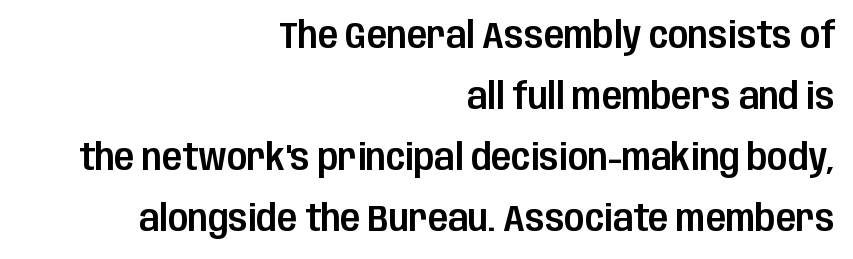
The image shows 37 px condensed sans-serif type, upright; set right-aligned, normal line spacing (1.65x), normal letter spacing, not underlined; low stroke contrast and a large x-height.
